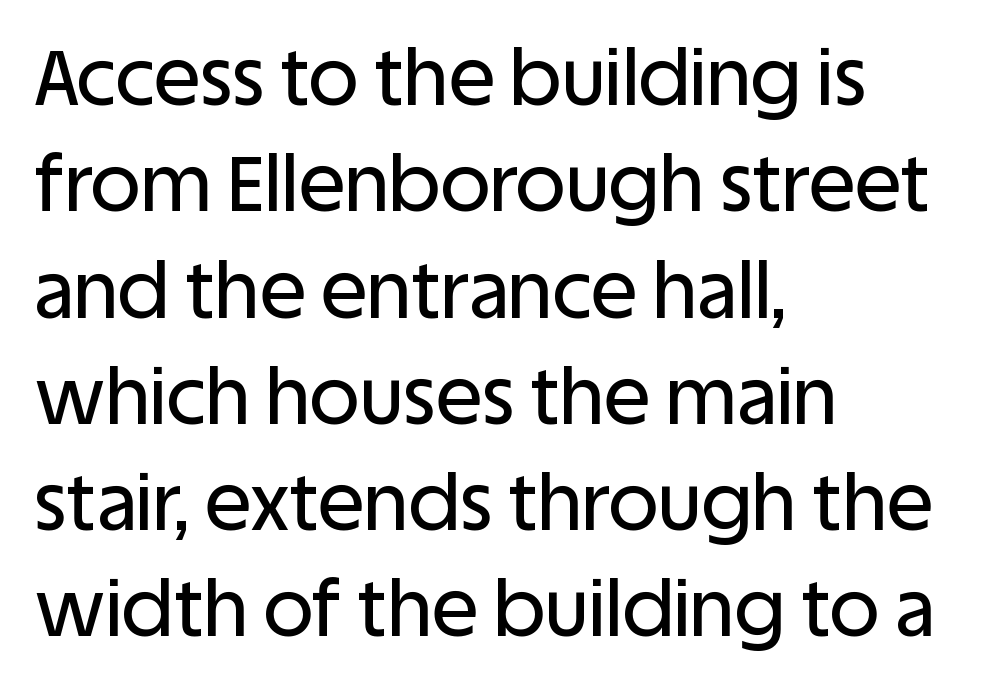
Here the glyphs are tracked normally, forming tight word shapes. The text block is weighted toward the left margin, trailing off unevenly rightward. Ascenders rise straight up at ninety degrees. Words float on clear page, feet unadorned. Type style note: lacks serifs.
